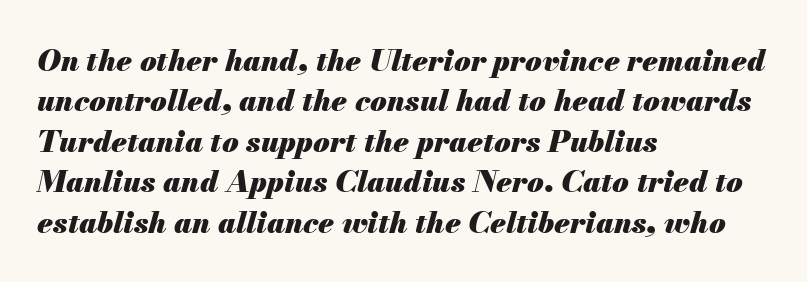
{"italic": "yes", "lean": "right", "slant_degrees": 13, "bold": "yes", "weight": "heavy", "width": "normal", "stroke_contrast": "medium", "x_height": "small", "monospaced": "no", "underline": "no", "align": "left", "line_spacing": "normal", "line_spacing_ratio": 1.35, "letter_spacing": "normal", "letter_spacing_em": 0.0, "glyph_px": 30}
